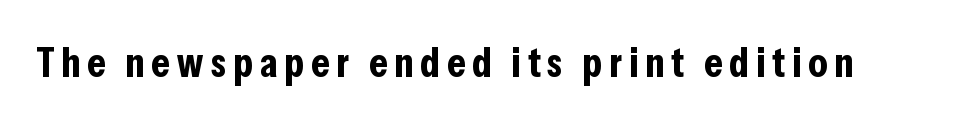
{"serif": "no", "italic": "no", "bold": "yes", "weight": "bold", "width": "condensed", "stroke_contrast": "low", "x_height": "medium", "monospaced": "no", "underline": "no", "glyph_px": 42}
